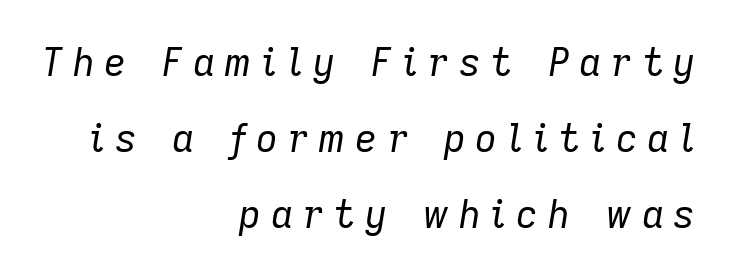
{"italic": "yes", "lean": "right", "slant_degrees": 9, "bold": "no", "weight": "regular", "width": "normal", "stroke_contrast": "low", "x_height": "medium", "monospaced": "no", "underline": "no", "align": "right", "line_spacing": "loose", "line_spacing_ratio": 2.0, "letter_spacing": "wide", "letter_spacing_em": 0.25, "glyph_px": 38}
